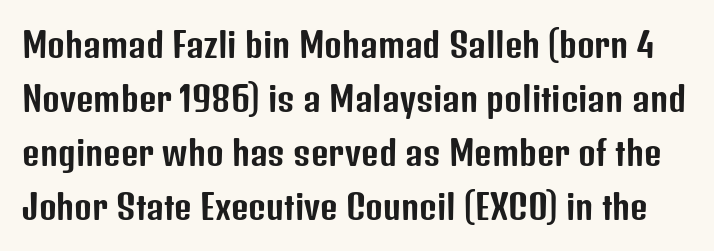
The image shows 34 px condensed sans-serif type, upright; set normal line spacing (1.59x), normal letter spacing, not underlined; low stroke contrast and a medium x-height.
